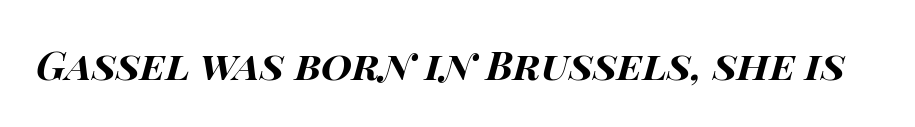
Q: Is the text bold? A: Yes.
Q: Is the text italic (slanted)? A: Yes, it leans right by about 15 degrees.
Q: Is the text underlined? A: No.
Q: Is the spacing between letters normal or unusually wide? A: Normal.
Q: Width (condensed, normal, or wide)? A: Wide.
Q: Stroke contrast? A: High.
Q: x-height? A: Large.
Q: Monospaced? A: No.
